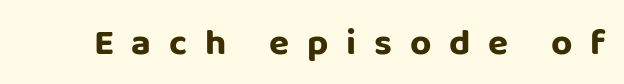
{"serif": "no", "italic": "no", "width": "normal", "stroke_contrast": "low", "x_height": "large", "monospaced": "no", "underline": "no", "letter_spacing": "wide", "letter_spacing_em": 0.48, "glyph_px": 37}
